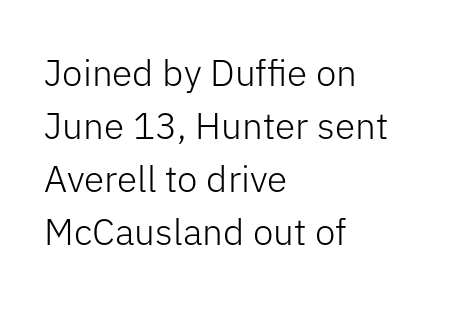
Observe the ordinary spacing: letters are neighbours, not strangers. Think of a printed novel: that variable character pitch is what you see here. This is the regular roman posture of the typeface. Plain, unruled lines of type. Is there much room between lines? A standard amount, neither cramped nor airy. No chunkiness to these letters — they're not bold.
